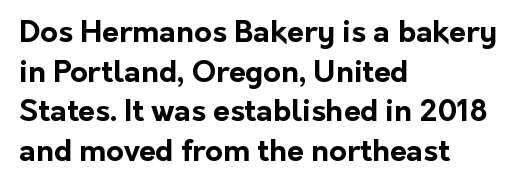
{"serif": "no", "italic": "no", "bold": "yes", "weight": "bold", "width": "normal", "stroke_contrast": "low", "x_height": "medium", "monospaced": "no", "underline": "no", "align": "left", "line_spacing": "normal", "line_spacing_ratio": 1.32, "letter_spacing": "normal", "letter_spacing_em": 0.0, "glyph_px": 30}
